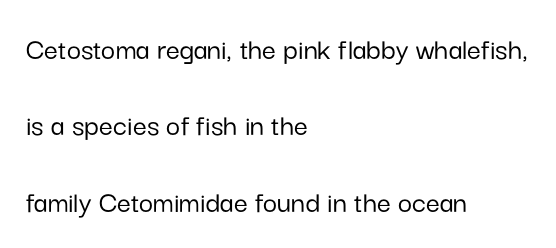
Ascenders rise straight up at ninety degrees. Quick note: interline space is abundant. Check the space under the baseline: it is left empty. The paragraph has a hard left edge and a soft right edge.
